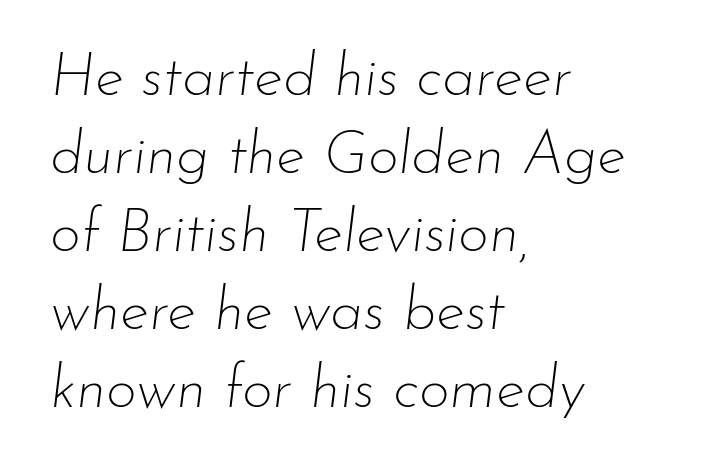
{"italic": "yes", "lean": "right", "slant_degrees": 7, "bold": "no", "weight": "thin", "width": "normal", "stroke_contrast": "low", "x_height": "small", "monospaced": "no", "underline": "no", "align": "left", "line_spacing": "normal", "line_spacing_ratio": 1.3, "letter_spacing": "normal", "letter_spacing_em": 0.0, "glyph_px": 60}
